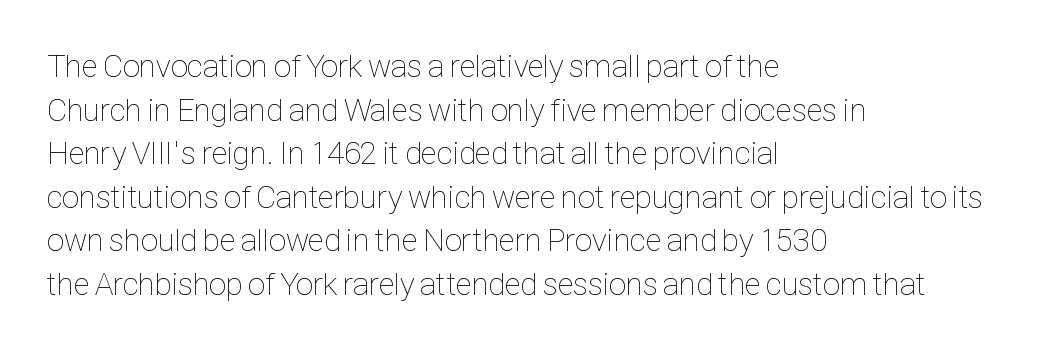
{"italic": "no", "bold": "no", "weight": "thin", "width": "condensed", "stroke_contrast": "low", "x_height": "medium", "monospaced": "no", "underline": "no", "align": "left", "line_spacing": "normal", "line_spacing_ratio": 1.36, "letter_spacing": "normal", "letter_spacing_em": 0.0, "glyph_px": 32}
